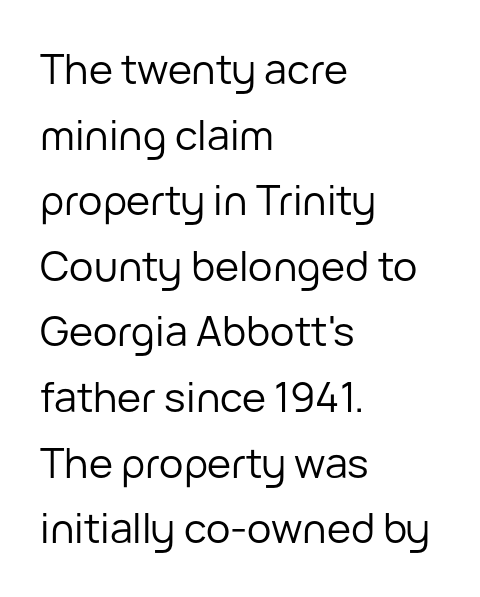
Q: Is the text bold? A: No.
Q: Is the text italic (slanted)? A: No, it is upright.
Q: Is the typeface a serif or a sans-serif typeface? A: Sans-serif.
Q: Is the text underlined? A: No.
Q: How is the paragraph aligned? A: Left-aligned.
Q: Is the spacing between letters normal or unusually wide? A: Normal.
Q: Is the spacing between lines tight, normal or loose? A: Normal.
Q: Width (condensed, normal, or wide)? A: Normal.
Q: Stroke contrast? A: Low.
Q: x-height? A: Medium.
Q: Monospaced? A: No.
